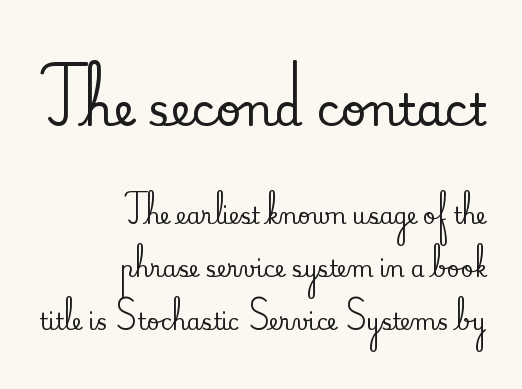
{"serif": "yes", "italic": "no", "width": "normal", "stroke_contrast": "medium", "x_height": "small", "monospaced": "no", "underline": "no", "align": "right", "line_spacing": "loose", "line_spacing_ratio": 2.41, "letter_spacing": "normal", "letter_spacing_em": 0.0, "larger_block": "first", "size_ratio": 2.05, "glyph_px": 45}
